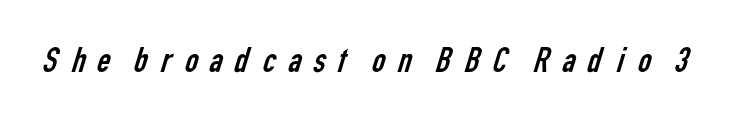
You could only call the tracking loose — the letters float apart. Caption: face not bold, strokes unweighted. Bare-footed words on every line. The rendering shows plain stroke endings on the letterforms — a sans-serif design. Do the characters align in a grid? No, the font is proportional.
